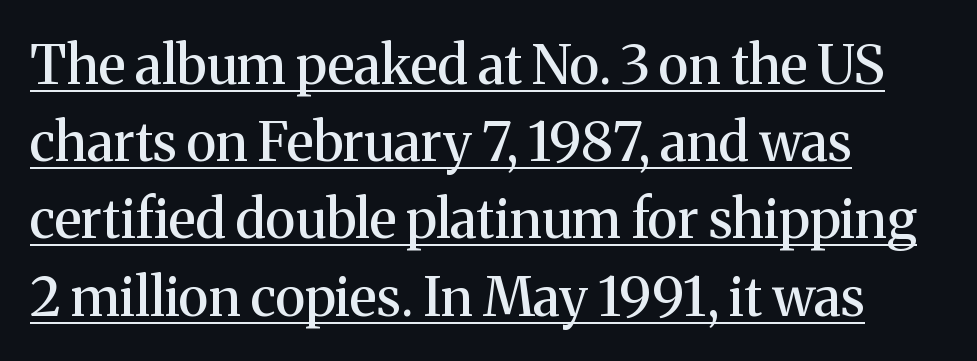
{"serif": "yes", "italic": "no", "width": "normal", "stroke_contrast": "medium", "x_height": "medium", "monospaced": "no", "underline": "yes", "align": "left", "line_spacing": "normal", "line_spacing_ratio": 1.43, "letter_spacing": "normal", "letter_spacing_em": 0.0, "glyph_px": 54}
